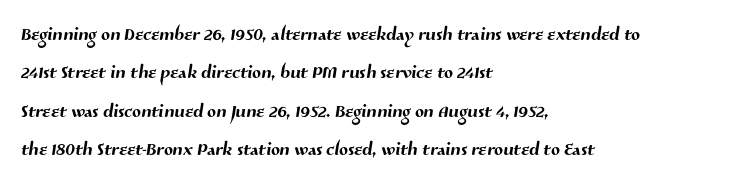
{"underline": "no", "align": "left", "line_spacing": "normal", "line_spacing_ratio": 1.48, "letter_spacing": "normal", "letter_spacing_em": 0.0, "glyph_px": 26}
